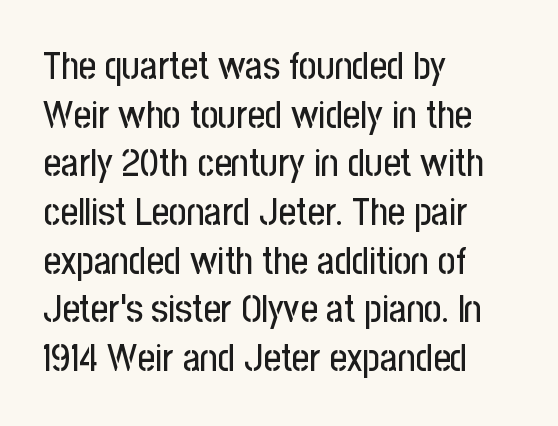
Beneath every word, the page is bare. Every row of glyphs begins at an identical x-position on the left. Typographically, this falls in the sans-serif category. Spacing verdict: proportional, widths tailored to each character. Does extra space separate the letters? No, they use regular spacing. No italicization has been applied; the sample stays upright.
